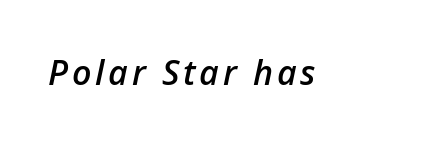
{"italic": "yes", "lean": "right", "slant_degrees": 12, "bold": "semi", "weight": "semibold", "width": "normal", "stroke_contrast": "low", "x_height": "medium", "monospaced": "no", "underline": "no", "glyph_px": 34}
